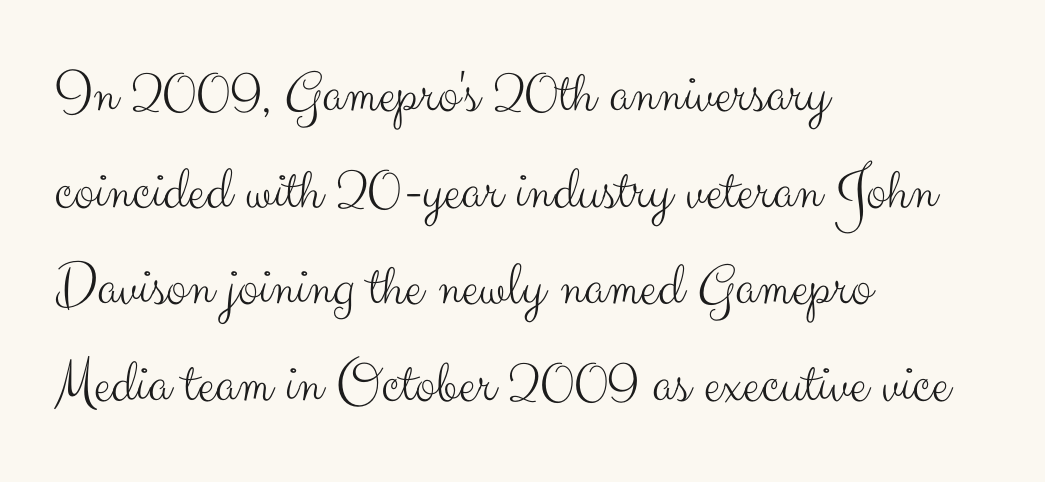
Q: Is the text bold? A: No.
Q: Is the text italic (slanted)? A: Yes.
Q: Is the typeface a serif or a sans-serif typeface? A: Sans-serif.
Q: Is the text underlined? A: No.
Q: How is the paragraph aligned? A: Left-aligned.
Q: Is the spacing between letters normal or unusually wide? A: Normal.
Q: Is the spacing between lines tight, normal or loose? A: Normal.
Q: Width (condensed, normal, or wide)? A: Normal.
Q: Stroke contrast? A: Medium.
Q: x-height? A: Small.
Q: Monospaced? A: No.
